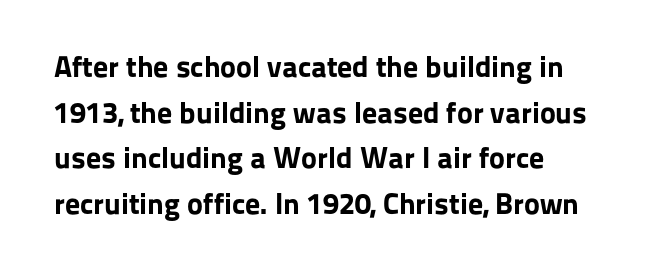
Each word holds together tightly as a unit, with standard inter-letter gaps. If you measured baseline to baseline, you'd find a middling distance. Visually the block forms a straight wall on the left and a jagged coastline on the right. Caption: bold face, heavy strokes. Do the characters align in a grid? No, the font is proportional.
